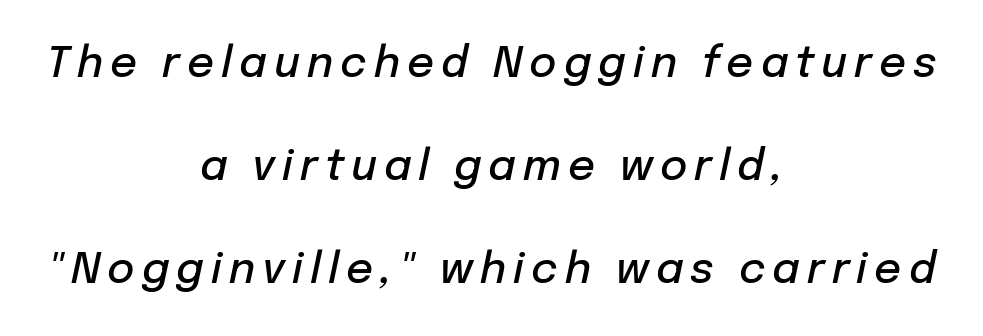
The image shows 42 px semibold type, italic (leaning right); set centered, loose line spacing (2.45x), not underlined; low stroke contrast and a medium x-height.
